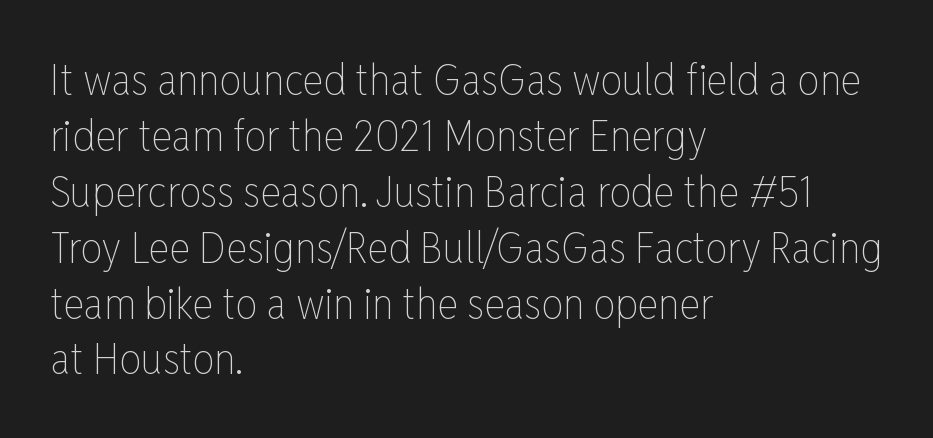
{"italic": "no", "bold": "no", "weight": "thin", "width": "condensed", "stroke_contrast": "low", "x_height": "medium", "monospaced": "no", "underline": "no", "align": "left", "line_spacing": "normal", "line_spacing_ratio": 1.27, "letter_spacing": "normal", "letter_spacing_em": 0.0, "glyph_px": 44}
